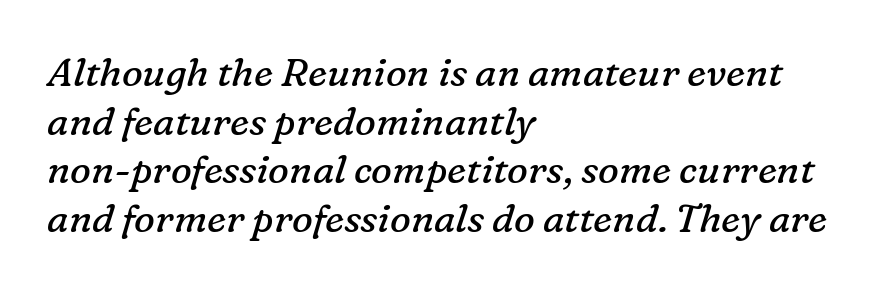
Q: Is the text bold? A: No.
Q: Is the text italic (slanted)? A: Yes, it leans right by about 16 degrees.
Q: Is the typeface a serif or a sans-serif typeface? A: Serif.
Q: Is the text underlined? A: No.
Q: How is the paragraph aligned? A: Left-aligned.
Q: Is the spacing between letters normal or unusually wide? A: Normal.
Q: Is the spacing between lines tight, normal or loose? A: Normal.
Q: Width (condensed, normal, or wide)? A: Normal.
Q: Stroke contrast? A: Low.
Q: x-height? A: Medium.
Q: Monospaced? A: No.
